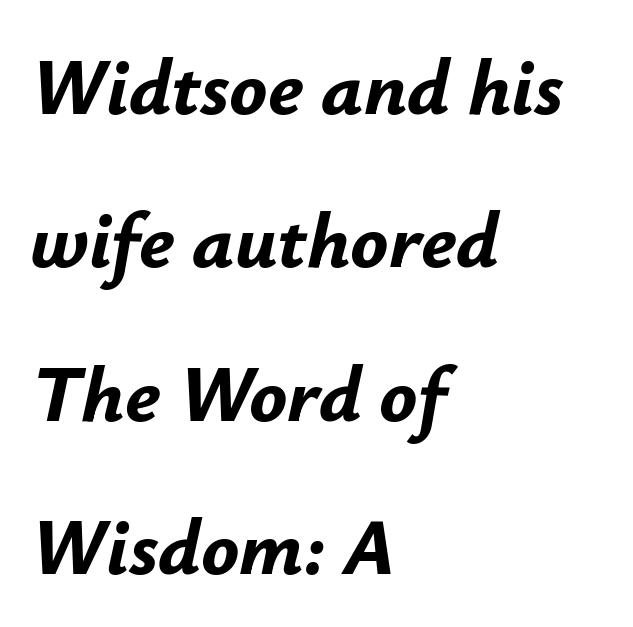
Q: Is the text bold? A: Yes.
Q: Is the text italic (slanted)? A: Yes, it leans right by about 12 degrees.
Q: Is the text underlined? A: No.
Q: How is the paragraph aligned? A: Left-aligned.
Q: Is the spacing between letters normal or unusually wide? A: Normal.
Q: Is the spacing between lines tight, normal or loose? A: Loose.
Q: Width (condensed, normal, or wide)? A: Normal.
Q: Stroke contrast? A: Low.
Q: x-height? A: Small.
Q: Monospaced? A: No.
